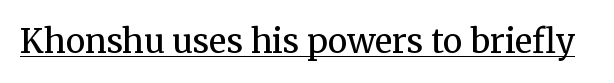
The image shows 33 px regular-weight serif type, upright; set normal letter spacing, underlined; medium stroke contrast and a medium x-height.
